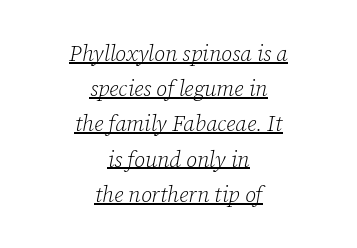
{"italic": "yes", "lean": "right", "slant_degrees": 12, "bold": "no", "underline": "yes", "align": "center", "line_spacing": "normal", "line_spacing_ratio": 1.6, "letter_spacing": "normal", "letter_spacing_em": 0.0, "glyph_px": 22}
